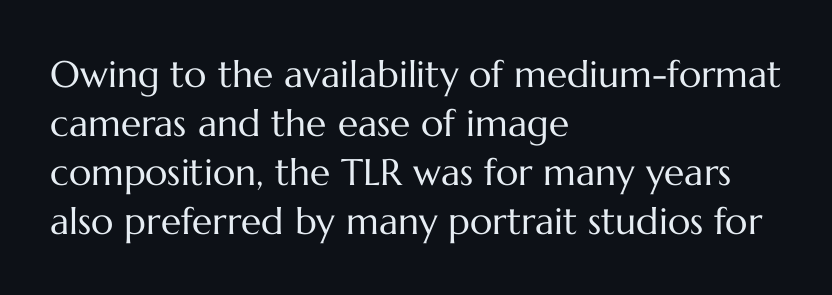
Q: Is the text bold? A: No.
Q: Is the text italic (slanted)? A: No, it is upright.
Q: Is the text underlined? A: No.
Q: How is the paragraph aligned? A: Left-aligned.
Q: Is the spacing between letters normal or unusually wide? A: Normal.
Q: Is the spacing between lines tight, normal or loose? A: Normal.
Q: Width (condensed, normal, or wide)? A: Normal.
Q: Stroke contrast? A: Medium.
Q: x-height? A: Medium.
Q: Monospaced? A: No.
